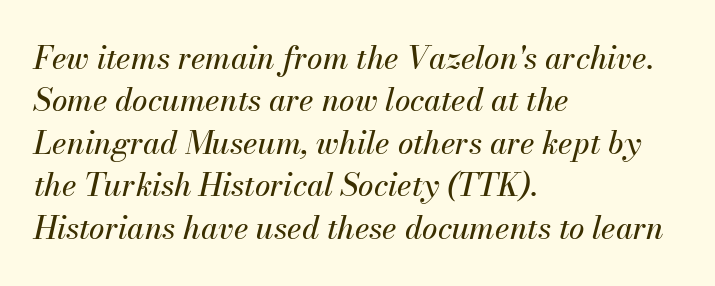
Q: Is the text italic (slanted)? A: Yes, it leans right by about 13 degrees.
Q: Is the text underlined? A: No.
Q: How is the paragraph aligned? A: Left-aligned.
Q: Is the spacing between letters normal or unusually wide? A: Normal.
Q: Is the spacing between lines tight, normal or loose? A: Normal.
Q: Width (condensed, normal, or wide)? A: Normal.
Q: Stroke contrast? A: Medium.
Q: x-height? A: Small.
Q: Monospaced? A: No.
